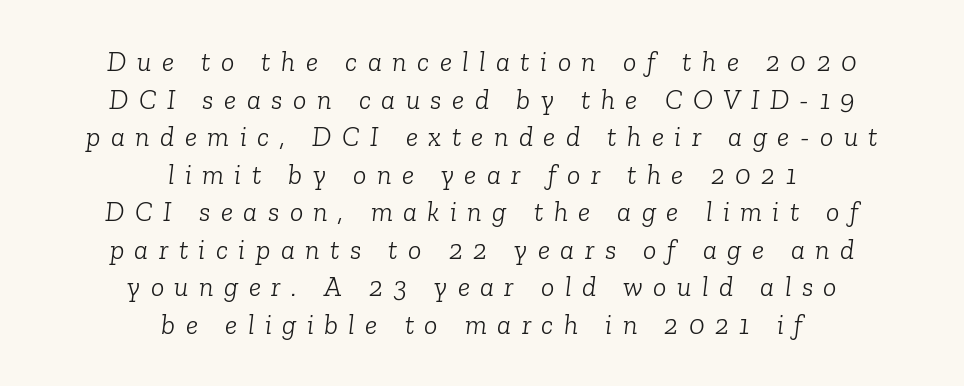
The setting favours the middle, as headings and verse often do. A serif font was chosen for this passage. Quick note: italic. Inter-character spacing is expanded well beyond the font's built-in metrics.
